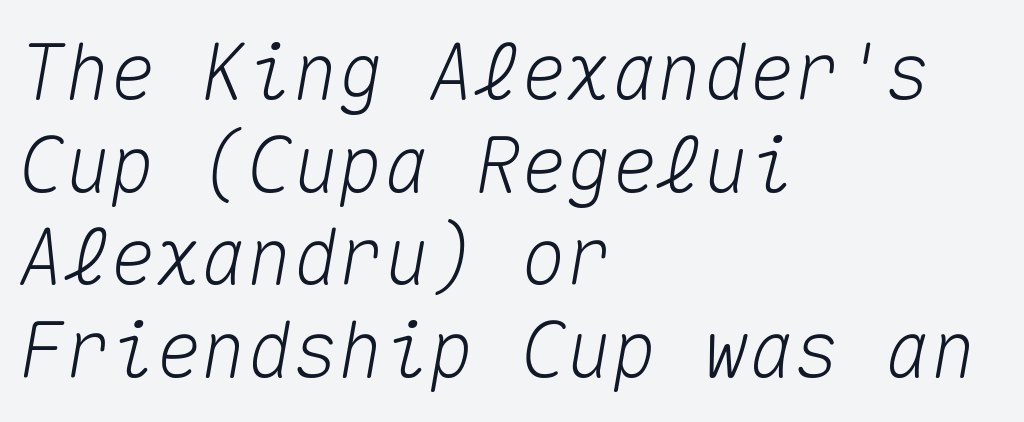
Each letter, wide or thin by design, is forced into the same width here. Letter spacing: default. Each line starts at the same left margin while the right side varies. Style check: oblique. Just letters on the line, the space beneath them empty.
